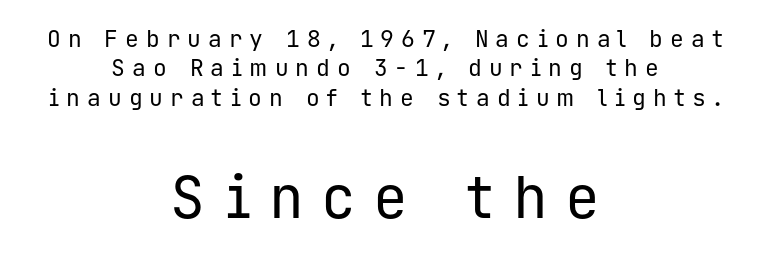
The lines sit at an ordinary, default distance from one another. Note: smaller setting up top, larger setting below. Monospaced: the letters line up in strict vertical columns. Unlike italic type, these characters show no tilt at all. The passage shown is not underscored anywhere. Observe the absence of serifs on each vertical stroke in this sample.
